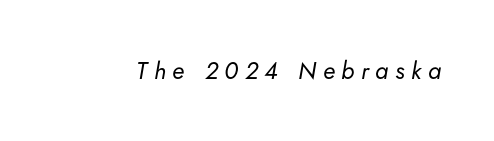
The image shows 24 px text type, italic (leaning right); set unusually wide letter spacing (+0.27 em), not underlined.
